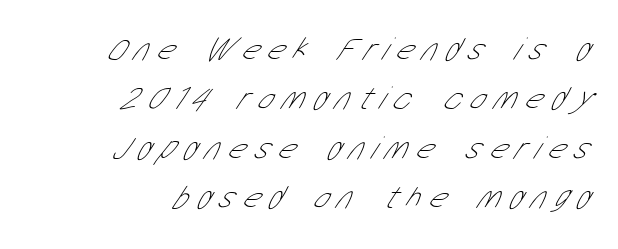
The lines are quadded right. Short note: letters widely spaced. Here the designer chose a conventional face with non-uniform glyph widths. The font is comparable to plain body text, perhaps lighter. Any mark beneath the type? The region is blank.
